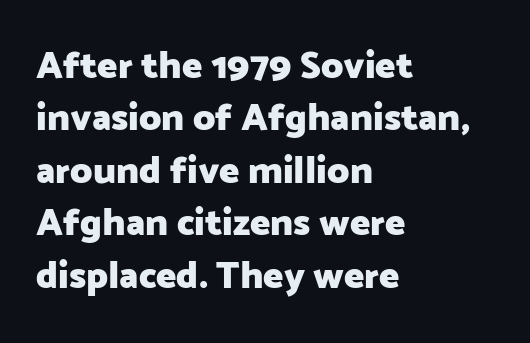
Letterform terminals end flat and unadorned throughout the passage. Here the designer chose a conventional face with non-uniform glyph widths. Casual observation: everything's shoved over to the left. The passage shown stacks its lines at a standard gap.
